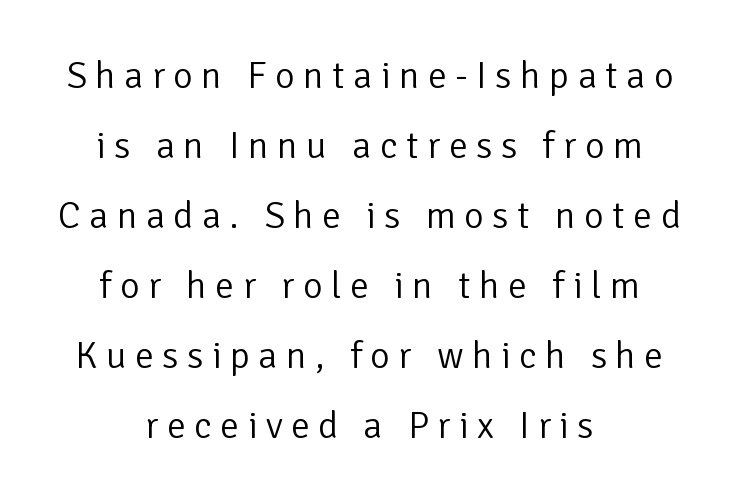
The image shows 38 px light sans-serif type, upright; set centered, line spacing 1.84x, unusually wide letter spacing (+0.22 em), not underlined; low stroke contrast and a medium x-height.
